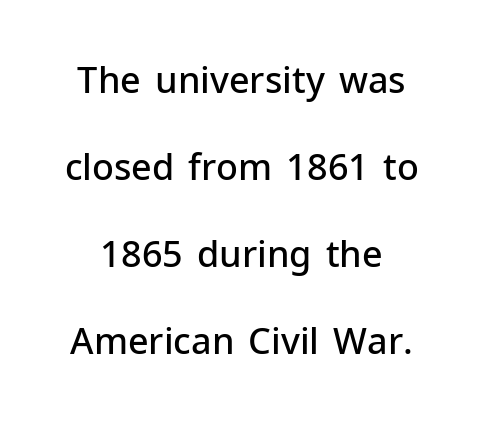
The image shows 36 px semibold sans-serif type, upright; set loose line spacing (2.42x), normal letter spacing, not underlined; low stroke contrast and a medium x-height.
